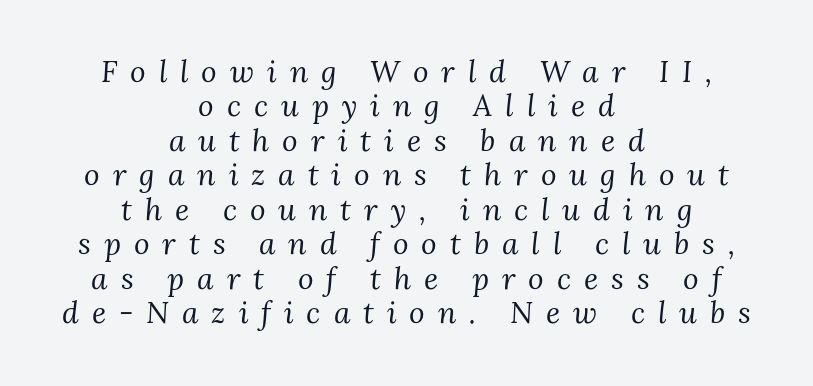
The image shows 30 px regular-weight serif type, italic (leaning right); set centered, tight line spacing (1.15x), unusually wide letter spacing (+0.43 em), not underlined; medium stroke contrast and a medium x-height.
